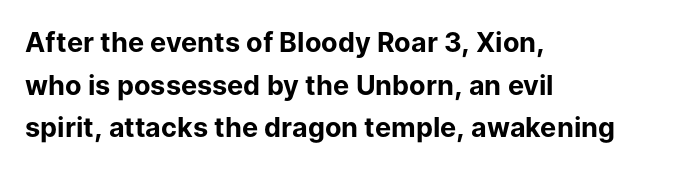
{"italic": "no", "bold": "yes", "underline": "no", "align": "left", "line_spacing": "normal", "line_spacing_ratio": 1.58, "letter_spacing": "normal", "letter_spacing_em": 0.0, "glyph_px": 27}
